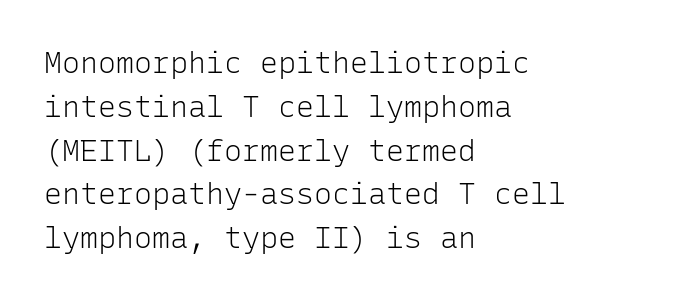
{"serif": "no", "italic": "no", "bold": "no", "weight": "light", "width": "normal", "stroke_contrast": "low", "x_height": "medium", "monospaced": "yes", "underline": "no", "align": "left", "line_spacing": "normal", "line_spacing_ratio": 1.46, "letter_spacing": "normal", "letter_spacing_em": 0.0, "glyph_px": 30}
